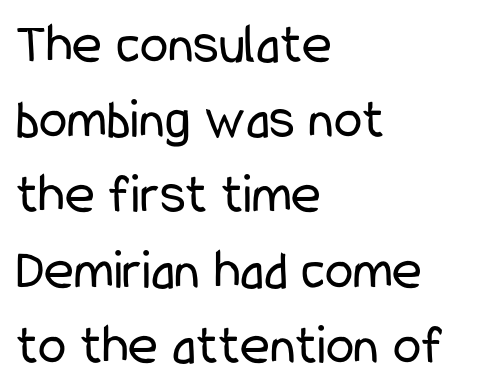
The image shows 57 px regular-weight, condensed sans-serif type, upright; set left-aligned, normal line spacing (1.32x), normal letter spacing, not underlined; low stroke contrast and a medium x-height.
